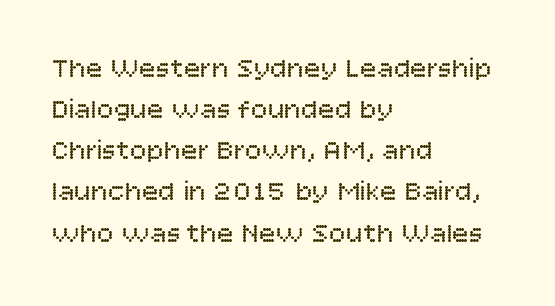
{"serif": "no", "italic": "no", "bold": "no", "weight": "regular", "width": "normal", "stroke_contrast": "low", "x_height": "large", "monospaced": "no", "underline": "no", "align": "left", "line_spacing": "normal", "line_spacing_ratio": 1.47, "letter_spacing": "normal", "letter_spacing_em": 0.0, "glyph_px": 28}
